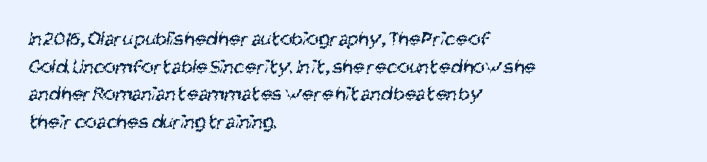
Q: Is the text bold? A: No.
Q: Is the text underlined? A: No.
Q: How is the paragraph aligned? A: Left-aligned.
Q: Is the spacing between letters normal or unusually wide? A: Normal.
Q: Is the spacing between lines tight, normal or loose? A: Normal.
